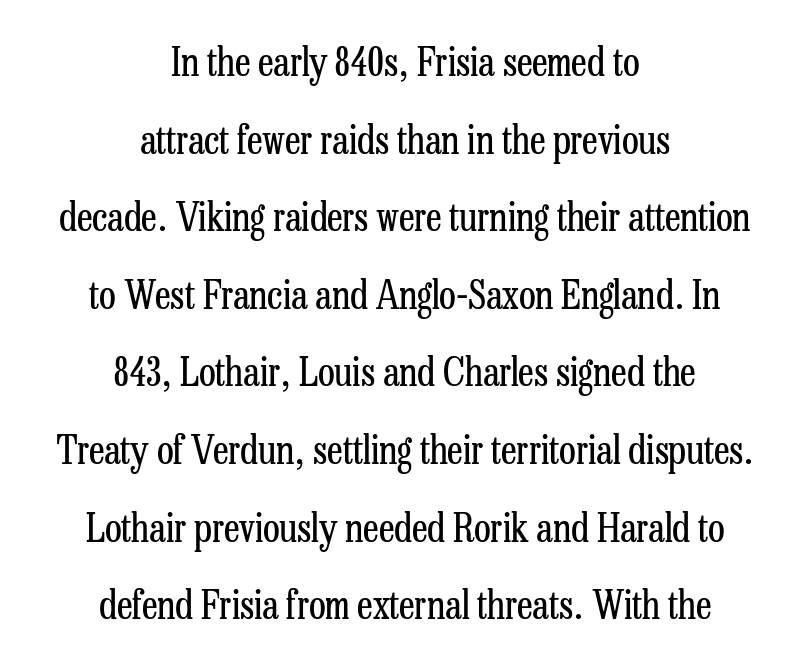
{"serif": "yes", "italic": "no", "bold": "no", "weight": "regular", "width": "condensed", "stroke_contrast": "low", "x_height": "medium", "monospaced": "no", "underline": "no", "align": "center", "line_spacing": "loose", "line_spacing_ratio": 1.99, "letter_spacing": "normal", "letter_spacing_em": 0.0, "glyph_px": 39}
